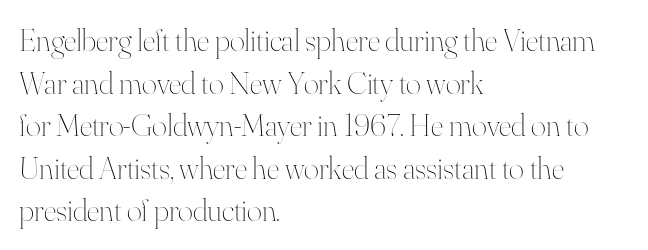
The image shows 32 px thin type, upright; set left-aligned, normal line spacing (1.33x), normal letter spacing, not underlined; high stroke contrast and a small x-height.
